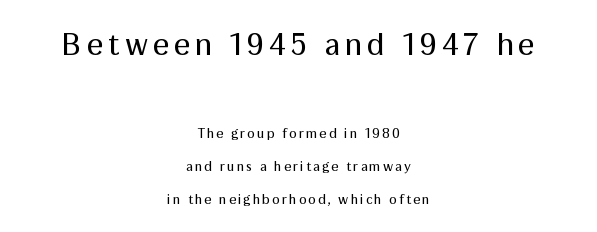
The image shows 32 px regular-weight sans-serif type, upright; set centered, loose line spacing (2.34x), not underlined; the first (top) block is 2.29x larger; medium stroke contrast and a medium x-height.
